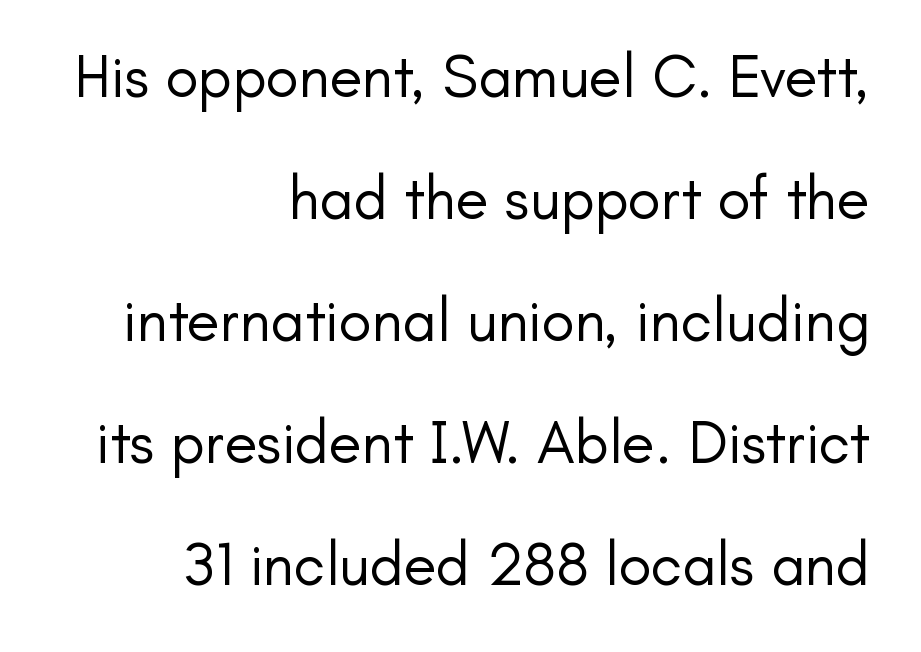
{"serif": "no", "italic": "no", "bold": "no", "weight": "regular", "width": "normal", "stroke_contrast": "low", "x_height": "small", "monospaced": "no", "underline": "no", "align": "right", "line_spacing": "loose", "line_spacing_ratio": 2.0, "letter_spacing": "normal", "letter_spacing_em": 0.0, "glyph_px": 61}
